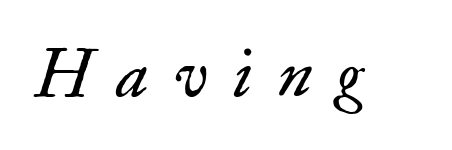
The strokes carry an ordinary text weight at most. Each letter keeps its own natural width here, so spacing adapts to shape. Letter spacing: wide. Check under the words: just untouched page. The text was rendered using a seriffed face with decorative stroke endings. If you drew a line through each stem, it would be angled.
